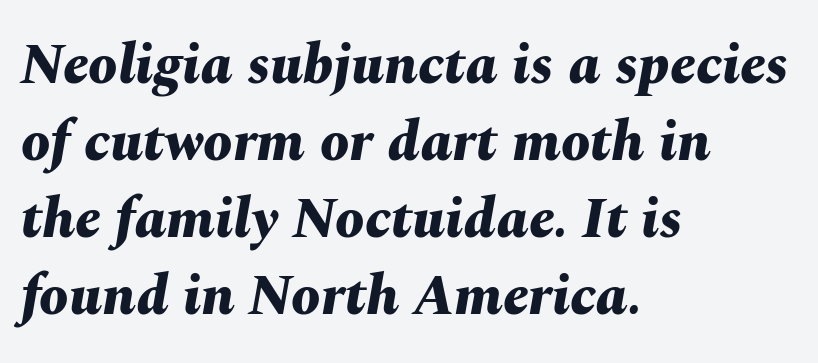
Q: Is the text bold? A: Yes.
Q: Is the text italic (slanted)? A: Yes, it leans right by about 10 degrees.
Q: Is the text underlined? A: No.
Q: How is the paragraph aligned? A: Left-aligned.
Q: Is the spacing between letters normal or unusually wide? A: Normal.
Q: Is the spacing between lines tight, normal or loose? A: Normal.
Q: Width (condensed, normal, or wide)? A: Normal.
Q: Stroke contrast? A: Medium.
Q: x-height? A: Medium.
Q: Monospaced? A: No.
